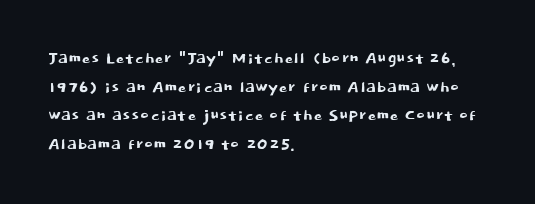
The image shows 21 px text type, upright; set left-aligned, normal line spacing (1.36x), normal letter spacing, not underlined.
